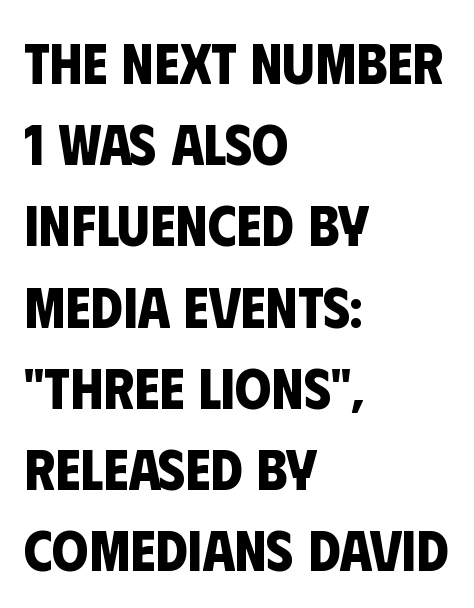
Q: Is the text bold? A: Yes.
Q: Is the typeface a serif or a sans-serif typeface? A: Sans-serif.
Q: Is the text underlined? A: No.
Q: How is the paragraph aligned? A: Left-aligned.
Q: Is the spacing between letters normal or unusually wide? A: Normal.
Q: Is the spacing between lines tight, normal or loose? A: Normal.
Q: Width (condensed, normal, or wide)? A: Condensed.
Q: Stroke contrast? A: Low.
Q: x-height? A: Large.
Q: Monospaced? A: No.
